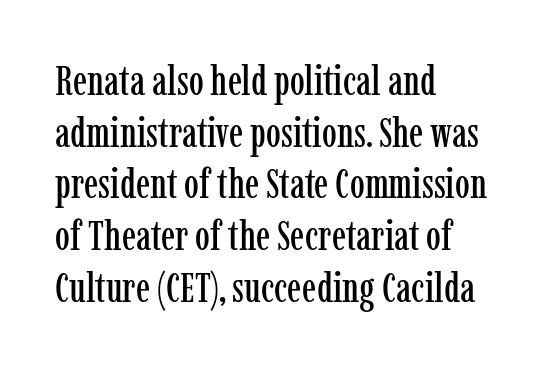
The image shows 42 px condensed serif type, upright; set left-aligned, line spacing 1.23x, normal letter spacing, not underlined; low stroke contrast and a medium x-height.
